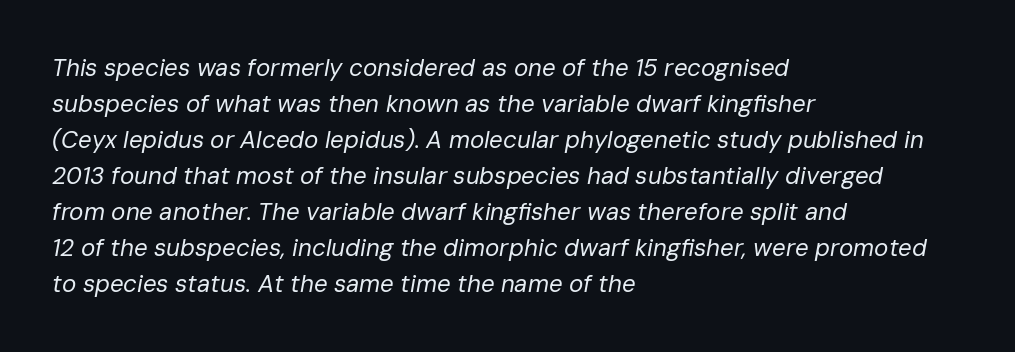
{"italic": "yes", "lean": "right", "slant_degrees": 10, "bold": "no", "underline": "no", "align": "left", "line_spacing": "normal", "line_spacing_ratio": 1.5, "letter_spacing": "normal", "letter_spacing_em": 0.0, "glyph_px": 24}
